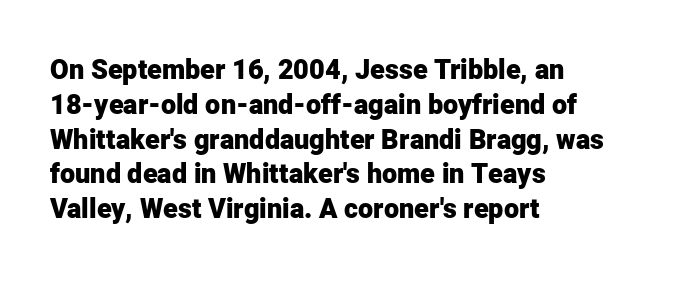
The words here are not underlined. Style check: upright. Typesetter's note: full bold, strokes at maximum text heaviness. Left-aligned paragraph, ragged on the right. One glance says typical: line gaps are just what's usual. Look at the tracking — it's just the regular setting, nothing added.
